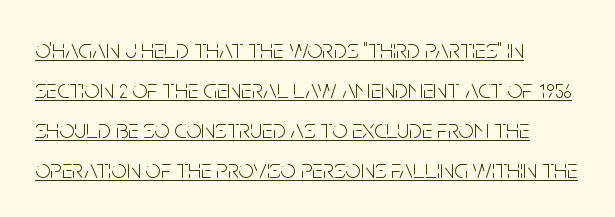
Q: Is the text bold? A: No.
Q: Is the text italic (slanted)? A: No, it is upright.
Q: Is the text underlined? A: Yes.
Q: How is the paragraph aligned? A: Left-aligned.
Q: Is the spacing between letters normal or unusually wide? A: Normal.
Q: Is the spacing between lines tight, normal or loose? A: Normal.
